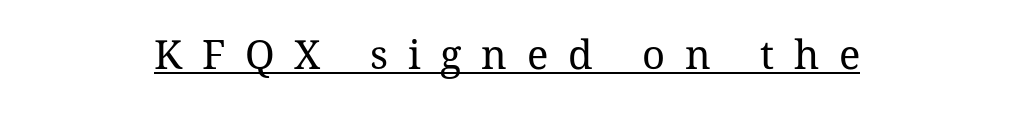
The image shows 40 px regular-weight serif type, upright; set unusually wide letter spacing (+0.49 em), underlined; medium stroke contrast and a medium x-height.
